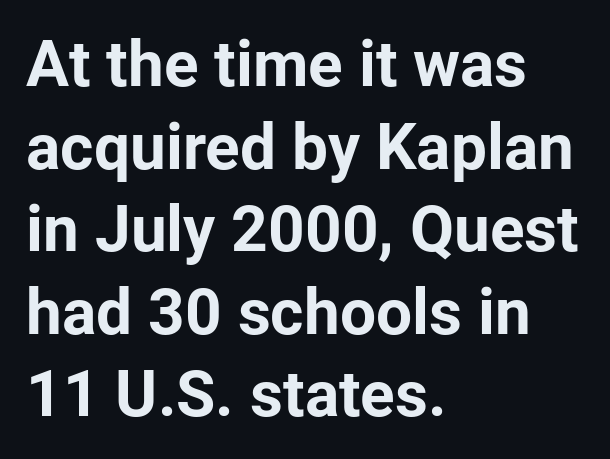
The image shows 64 px bold sans-serif type, upright; set left-aligned, normal line spacing (1.29x), normal letter spacing, not underlined; low stroke contrast and a medium x-height.
